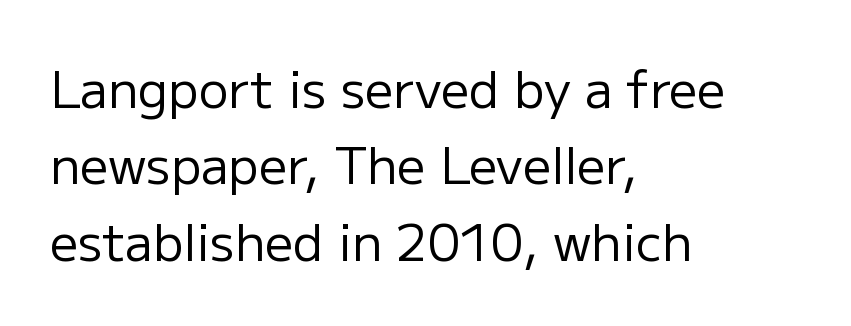
Check the space under the baseline: it is left empty. Here the designer chose a conventional face with non-uniform glyph widths. Observe the ordinary spacing: letters are neighbours, not strangers. The lettering holds an erect, upright posture throughout. Type style note: lacks serifs. Each new line begins a customary step beneath the previous one.
